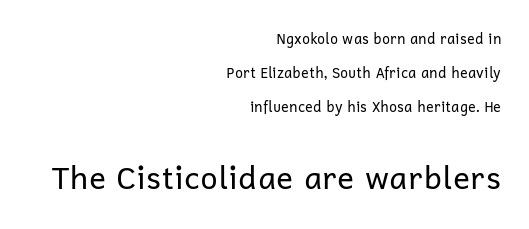
Q: Is the text bold? A: No.
Q: Is the text italic (slanted)? A: No, it is upright.
Q: Is the typeface a serif or a sans-serif typeface? A: Sans-serif.
Q: Is the text underlined? A: No.
Q: How is the paragraph aligned? A: Right-aligned.
Q: Is the spacing between letters normal or unusually wide? A: Normal.
Q: Is the spacing between lines tight, normal or loose? A: Loose.
Q: Which block of text is set in a larger size, the first (top) or the second (bottom)? A: The second (bottom) one.
Q: Width (condensed, normal, or wide)? A: Normal.
Q: Stroke contrast? A: Low.
Q: x-height? A: Medium.
Q: Monospaced? A: No.
